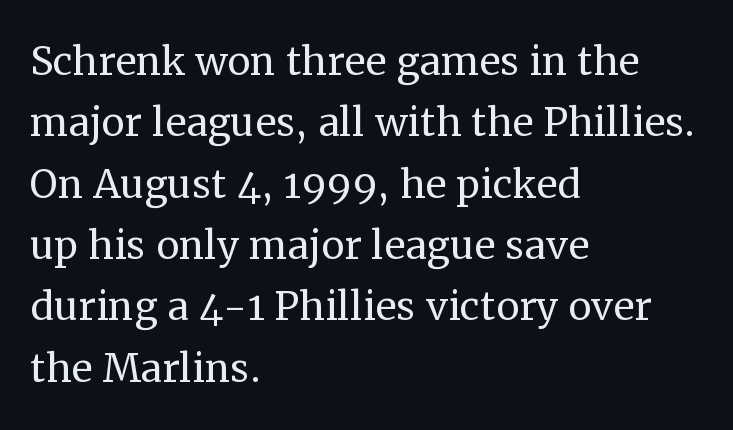
Q: Is the text bold? A: No.
Q: Is the text italic (slanted)? A: No, it is upright.
Q: Is the typeface a serif or a sans-serif typeface? A: Serif.
Q: Is the text underlined? A: No.
Q: How is the paragraph aligned? A: Left-aligned.
Q: Is the spacing between letters normal or unusually wide? A: Normal.
Q: Width (condensed, normal, or wide)? A: Normal.
Q: Stroke contrast? A: Medium.
Q: x-height? A: Medium.
Q: Monospaced? A: No.
